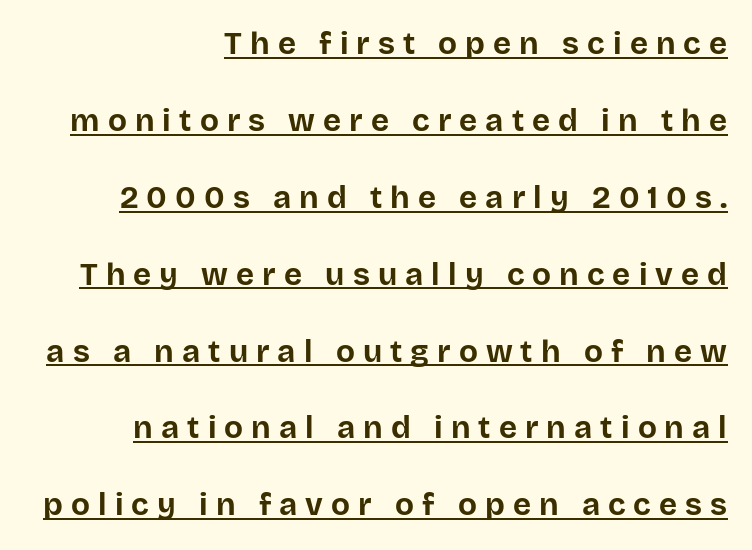
{"serif": "no", "italic": "no", "bold": "yes", "weight": "bold", "width": "normal", "stroke_contrast": "low", "x_height": "large", "monospaced": "no", "underline": "yes", "align": "right", "line_spacing": "loose", "line_spacing_ratio": 2.48, "letter_spacing": "wide", "letter_spacing_em": 0.26, "glyph_px": 31}
